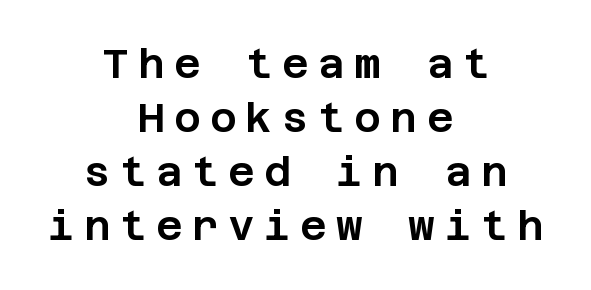
Q: Is the text italic (slanted)? A: No, it is upright.
Q: Is the typeface a serif or a sans-serif typeface? A: Sans-serif.
Q: Is the text underlined? A: No.
Q: How is the paragraph aligned? A: Centered.
Q: Is the spacing between letters normal or unusually wide? A: Unusually wide.
Q: Is the spacing between lines tight, normal or loose? A: Normal.
Q: Width (condensed, normal, or wide)? A: Normal.
Q: Stroke contrast? A: Low.
Q: x-height? A: Large.
